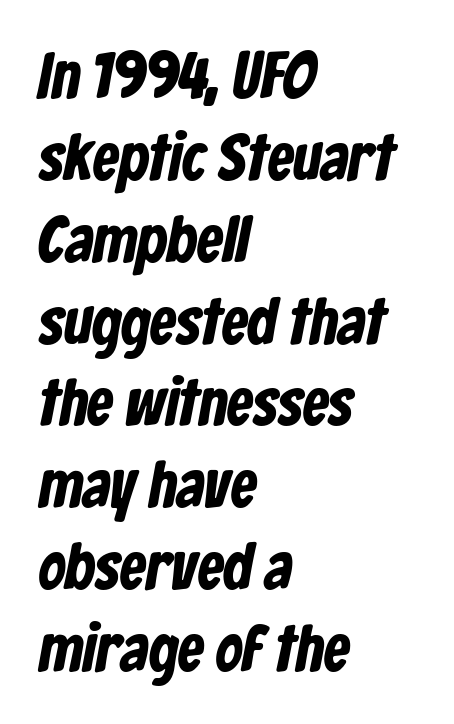
The image shows 66 px condensed sans-serif type; set left-aligned, line spacing 1.24x, normal letter spacing, not underlined; low stroke contrast and a medium x-height.
